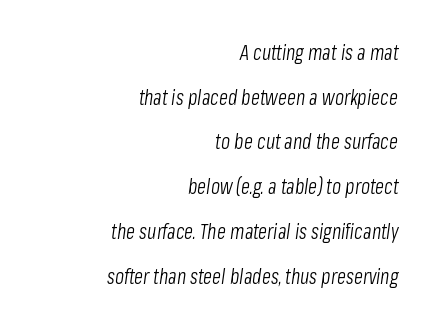
The image shows 21 px text type, italic (leaning right); set right-aligned, loose line spacing (2.13x), normal letter spacing, not underlined.
